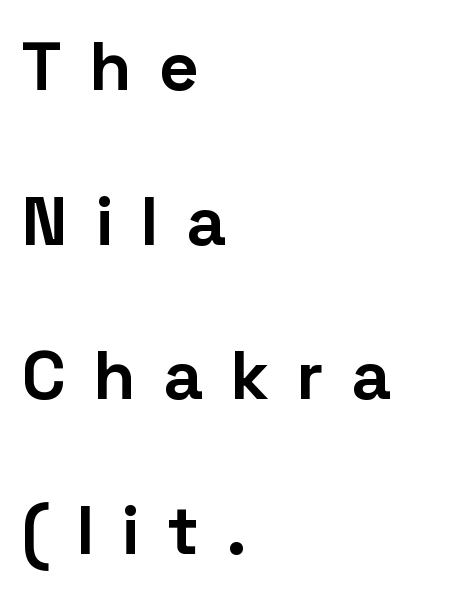
{"serif": "no", "italic": "no", "bold": "yes", "weight": "bold", "width": "normal", "stroke_contrast": "low", "x_height": "medium", "monospaced": "no", "underline": "no", "align": "left", "line_spacing": "loose", "line_spacing_ratio": 2.24, "letter_spacing": "wide", "letter_spacing_em": 0.42, "glyph_px": 69}
